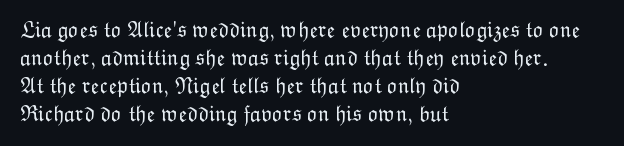
Q: Is the text bold? A: No.
Q: Is the text italic (slanted)? A: No, it is upright.
Q: Is the text underlined? A: No.
Q: How is the paragraph aligned? A: Left-aligned.
Q: Is the spacing between letters normal or unusually wide? A: Normal.
Q: Is the spacing between lines tight, normal or loose? A: Normal.
